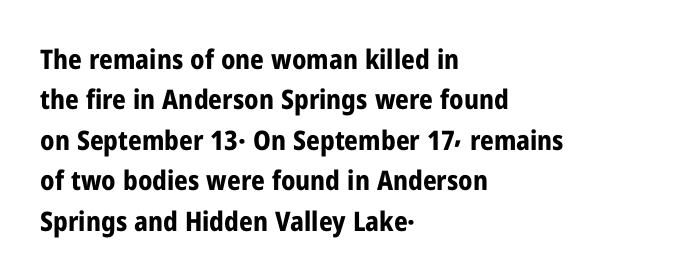
The image shows 27 px bold type, upright; set left-aligned, normal line spacing (1.5x), normal letter spacing, not underlined.
